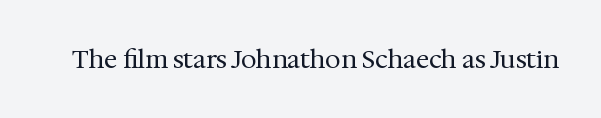
{"italic": "no", "bold": "no", "underline": "no", "letter_spacing": "normal", "letter_spacing_em": 0.0, "glyph_px": 25}
